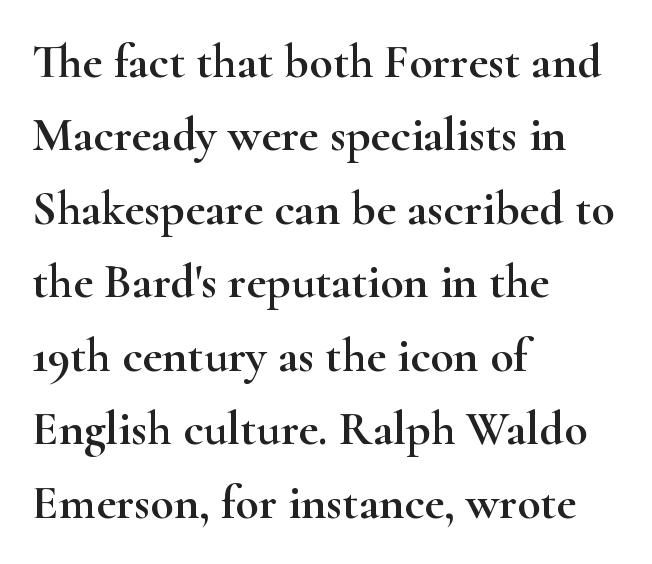
Q: Is the text italic (slanted)? A: No, it is upright.
Q: Is the typeface a serif or a sans-serif typeface? A: Serif.
Q: Is the text underlined? A: No.
Q: How is the paragraph aligned? A: Left-aligned.
Q: Is the spacing between letters normal or unusually wide? A: Normal.
Q: Is the spacing between lines tight, normal or loose? A: Normal.
Q: Width (condensed, normal, or wide)? A: Wide.
Q: Stroke contrast? A: High.
Q: x-height? A: Small.
Q: Monospaced? A: No.
